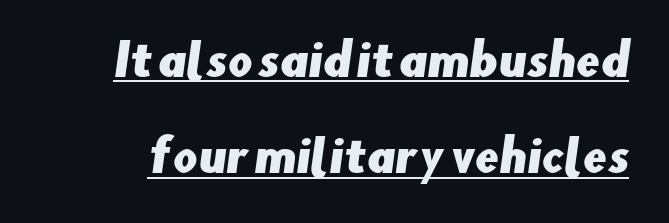
The image shows 43 px sans-serif type; set loose line spacing (2.24x), normal letter spacing, underlined; low stroke contrast and a small x-height.
